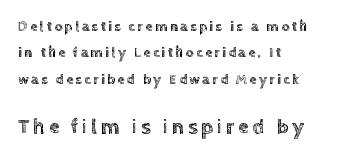
The image shows 21 px text type, upright; set left-aligned, line spacing 1.89x, not underlined; the second (bottom) block is 1.5x larger.
